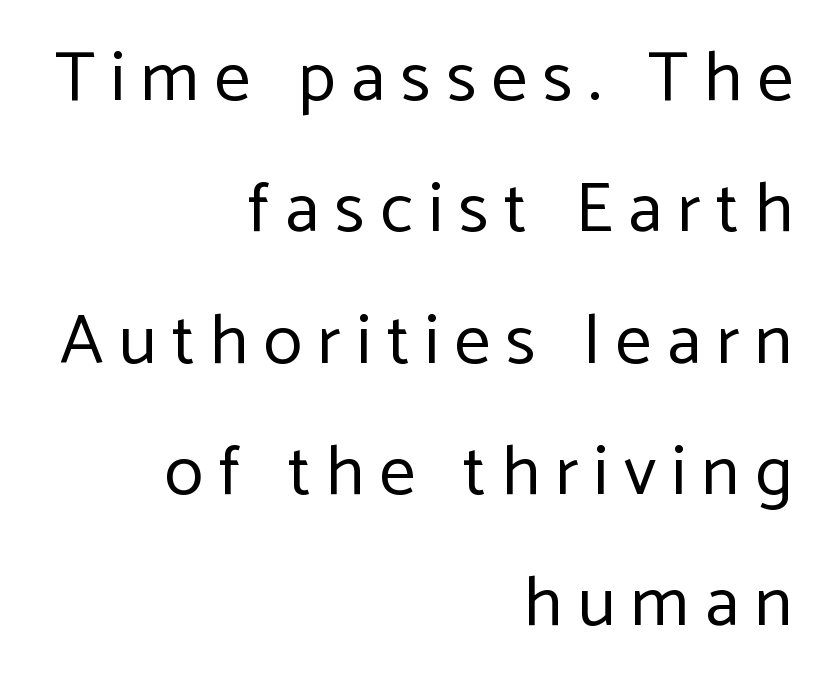
{"serif": "no", "italic": "no", "bold": "no", "weight": "regular", "width": "normal", "stroke_contrast": "low", "x_height": "medium", "monospaced": "no", "underline": "no", "align": "right", "line_spacing_ratio": 1.85, "letter_spacing": "wide", "letter_spacing_em": 0.22, "glyph_px": 71}
